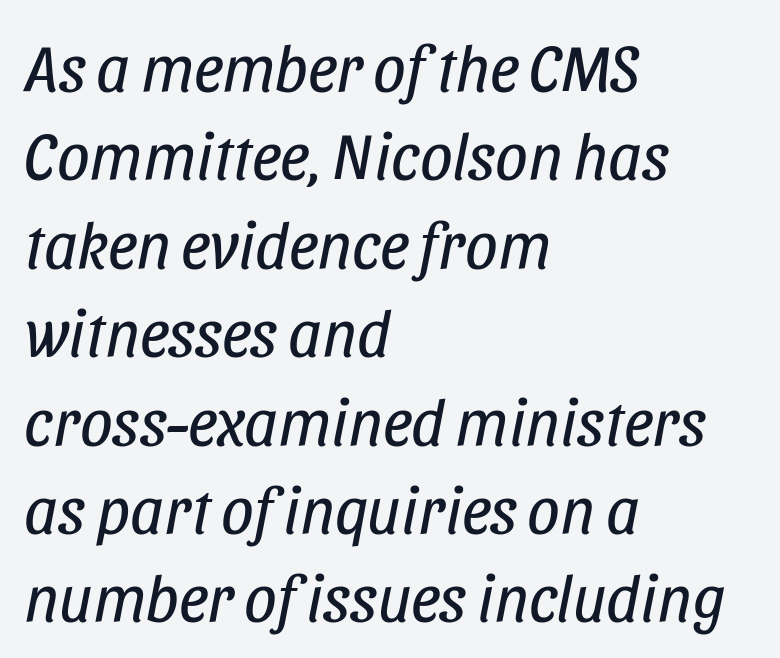
The image shows 65 px regular-weight, condensed type, italic (leaning right); set left-aligned, normal line spacing (1.36x), normal letter spacing, not underlined; low stroke contrast and a large x-height.
